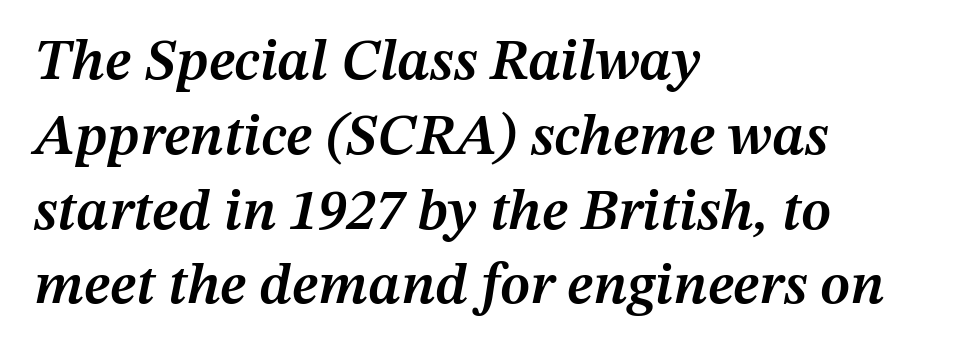
Words appear dense and cohesive because spacing is normal. This block has exactly the height ordinary leading produces. Line beginnings align vertically; line endings do not. Yep, that's italic — everything's leaning.
